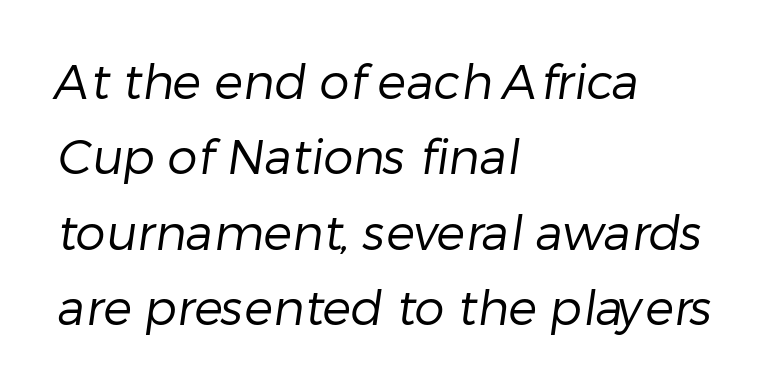
{"serif": "no", "bold": "no", "weight": "regular", "width": "normal", "stroke_contrast": "low", "x_height": "medium", "monospaced": "no", "underline": "no", "align": "left", "line_spacing": "normal", "line_spacing_ratio": 1.57, "letter_spacing": "normal", "letter_spacing_em": 0.0, "glyph_px": 48}
